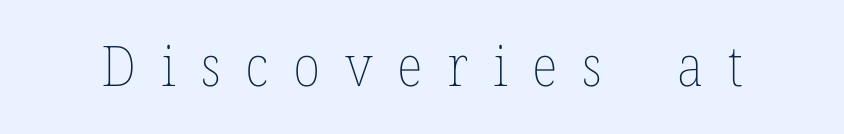
The image shows 56 px thin type, upright; set unusually wide letter spacing (+0.44 em), not underlined; low stroke contrast and a medium x-height.
